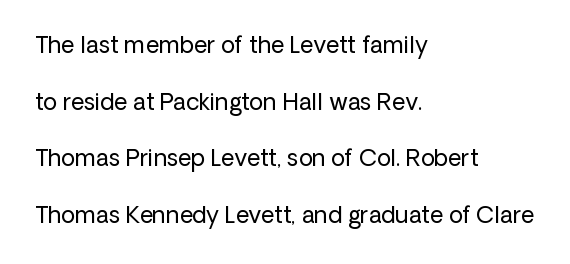
The image shows 23 px text type, upright; set left-aligned, loose line spacing (2.46x), normal letter spacing, not underlined.
